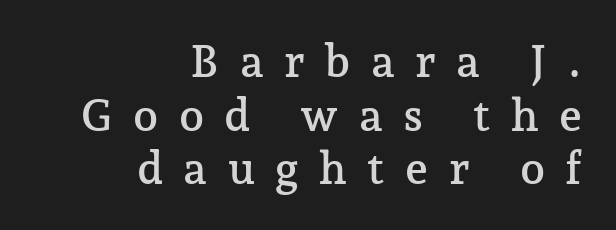
The image shows 45 px serif type, upright; set right-aligned, line spacing 1.19x, unusually wide letter spacing (+0.45 em), not underlined; low stroke contrast and a medium x-height.
